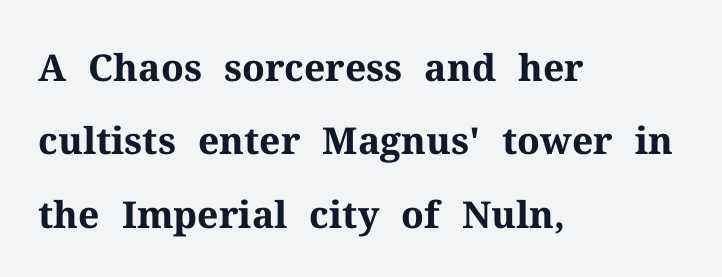
The vertical gap from one line to the next is large. You could not count columns in this text — the font is proportionally spaced. Chunky letters — that's bold for sure. The words here are not underlined. The typesetter chose a ragged-right arrangement here. Nothing unusual about the tracking: characters are spaced as the font intends.
